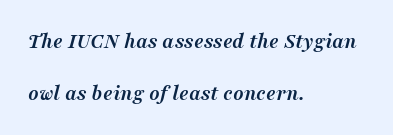
{"italic": "yes", "lean": "right", "slant_degrees": 16, "bold": "yes", "underline": "no", "align": "left", "line_spacing": "loose", "line_spacing_ratio": 2.35, "letter_spacing": "normal", "letter_spacing_em": 0.0, "glyph_px": 22}
